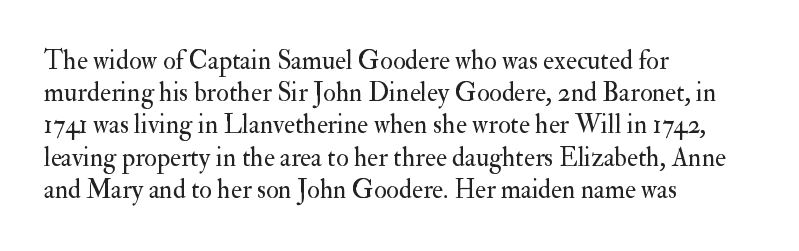
No letter is thick-stroked: the sample isn't bold. The lettering stays uniformly vertical, giving the passage a roman look. This sample uses plain, unmodified letter spacing. These lines stack with their left ends in a neat column. The gap between lines stays unmarked.
